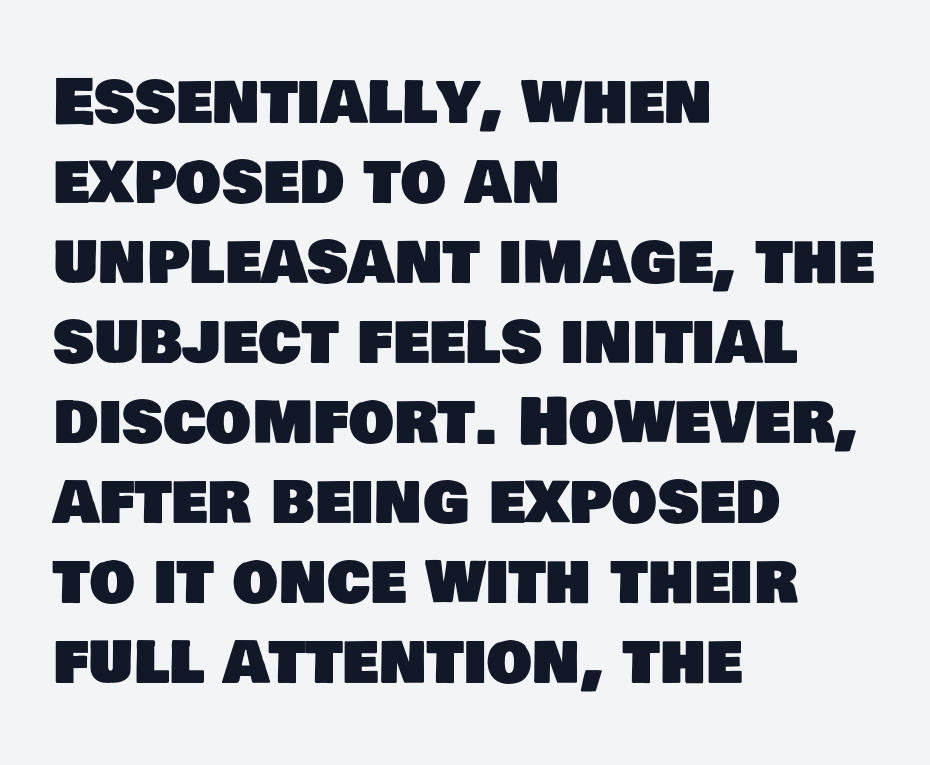
Q: Is the typeface a serif or a sans-serif typeface? A: Sans-serif.
Q: Is the text underlined? A: No.
Q: How is the paragraph aligned? A: Left-aligned.
Q: Is the spacing between letters normal or unusually wide? A: Normal.
Q: Is the spacing between lines tight, normal or loose? A: Normal.
Q: Width (condensed, normal, or wide)? A: Normal.
Q: Stroke contrast? A: Low.
Q: x-height? A: Large.
Q: Monospaced? A: No.
